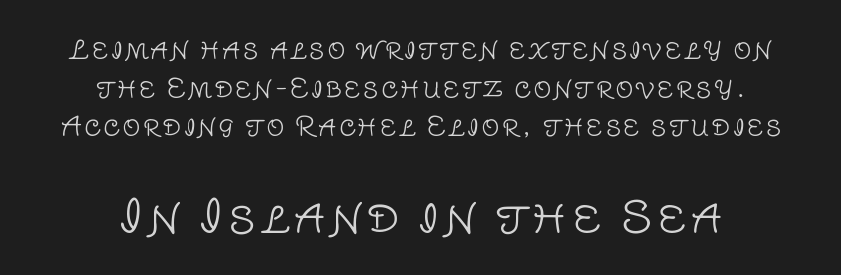
Q: Is the text bold? A: No.
Q: Is the text italic (slanted)? A: Yes.
Q: Is the typeface a serif or a sans-serif typeface? A: Sans-serif.
Q: Is the text underlined? A: No.
Q: How is the paragraph aligned? A: Centered.
Q: Is the spacing between lines tight, normal or loose? A: Normal.
Q: Which block of text is set in a larger size, the first (top) or the second (bottom)? A: The second (bottom) one.
Q: Width (condensed, normal, or wide)? A: Normal.
Q: Stroke contrast? A: Low.
Q: x-height? A: Large.
Q: Monospaced? A: No.
